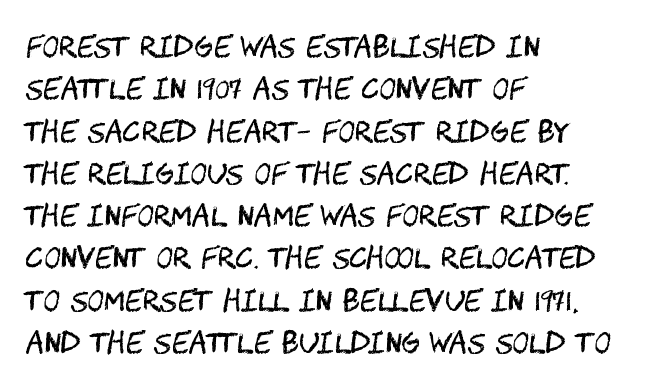
{"serif": "no", "italic": "no", "bold": "no", "weight": "regular", "width": "condensed", "stroke_contrast": "medium", "x_height": "large", "underline": "no", "align": "left", "line_spacing": "normal", "line_spacing_ratio": 1.51, "letter_spacing": "normal", "letter_spacing_em": 0.0, "glyph_px": 28}
